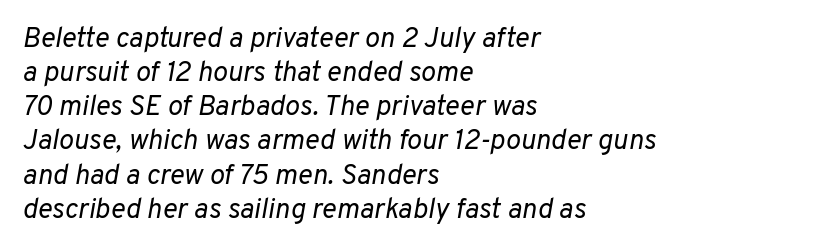
The image shows 28 px regular-weight type, italic (leaning right); set left-aligned, line spacing 1.22x, normal letter spacing, not underlined; low stroke contrast and a medium x-height.
